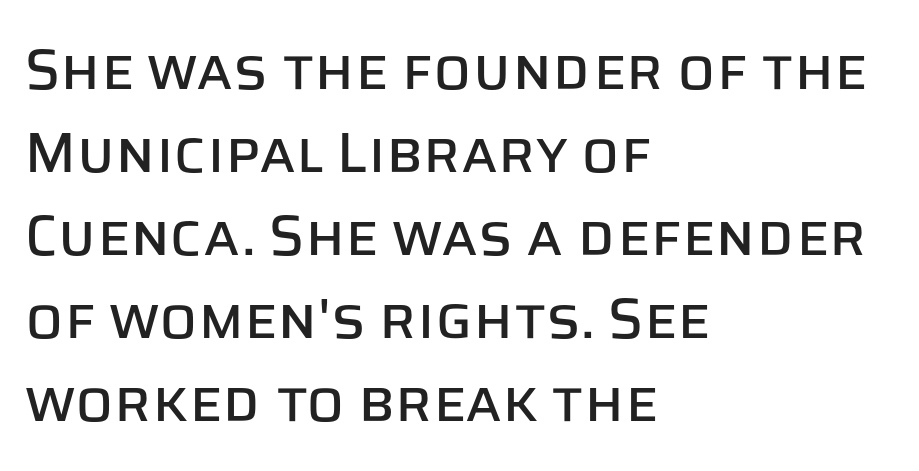
{"serif": "no", "italic": "no", "width": "normal", "stroke_contrast": "low", "x_height": "large", "monospaced": "no", "underline": "no", "align": "left", "line_spacing": "normal", "line_spacing_ratio": 1.48, "letter_spacing": "normal", "letter_spacing_em": 0.0, "glyph_px": 56}
